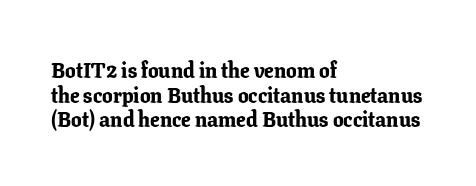
Q: Is the text bold? A: Yes.
Q: Is the text italic (slanted)? A: No, it is upright.
Q: Is the text underlined? A: No.
Q: How is the paragraph aligned? A: Left-aligned.
Q: Is the spacing between letters normal or unusually wide? A: Normal.
